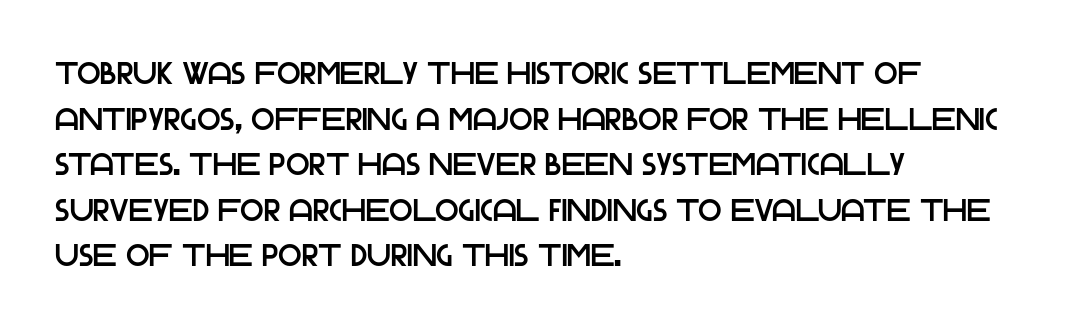
The image shows 31 px sans-serif type, upright; set left-aligned, normal line spacing (1.47x), normal letter spacing, not underlined; low stroke contrast and a large x-height.
